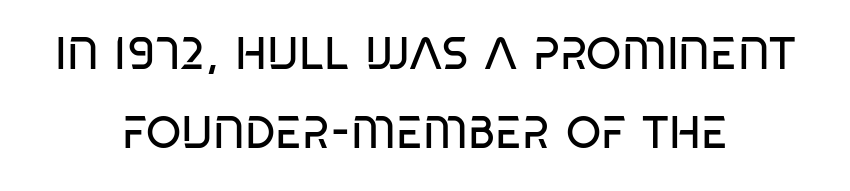
These lines are rendered in a variable-pitch font. Letters have the restrained weight of plain body copy at most. Examine the stroke ends and you'll find no serifs. The tracking reads as untouched default to a designer's eye. The zone under the glyphs is completely vacant. Is the block centered? Yes — each line is placed symmetrically about the middle.
